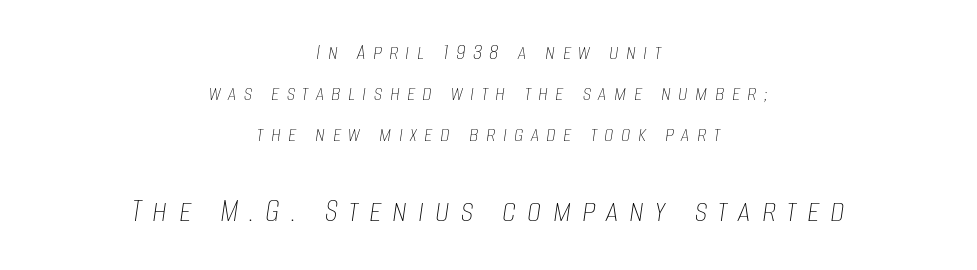
Q: Is the text bold? A: No.
Q: Is the text italic (slanted)? A: Yes, it leans right by about 8 degrees.
Q: Is the text underlined? A: No.
Q: How is the paragraph aligned? A: Centered.
Q: Is the spacing between letters normal or unusually wide? A: Unusually wide.
Q: Is the spacing between lines tight, normal or loose? A: Normal.
Q: Which block of text is set in a larger size, the first (top) or the second (bottom)? A: The second (bottom) one.
Q: Width (condensed, normal, or wide)? A: Condensed.
Q: Stroke contrast? A: Low.
Q: x-height? A: Large.
Q: Monospaced? A: No.
